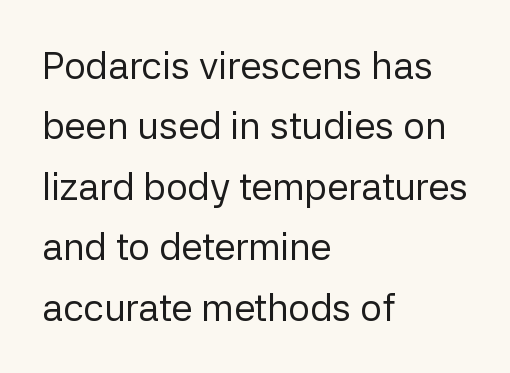
Q: Is the text bold? A: No.
Q: Is the text italic (slanted)? A: No, it is upright.
Q: Is the typeface a serif or a sans-serif typeface? A: Sans-serif.
Q: Is the text underlined? A: No.
Q: How is the paragraph aligned? A: Left-aligned.
Q: Is the spacing between letters normal or unusually wide? A: Normal.
Q: Is the spacing between lines tight, normal or loose? A: Normal.
Q: Width (condensed, normal, or wide)? A: Normal.
Q: Stroke contrast? A: Low.
Q: x-height? A: Medium.
Q: Monospaced? A: No.
